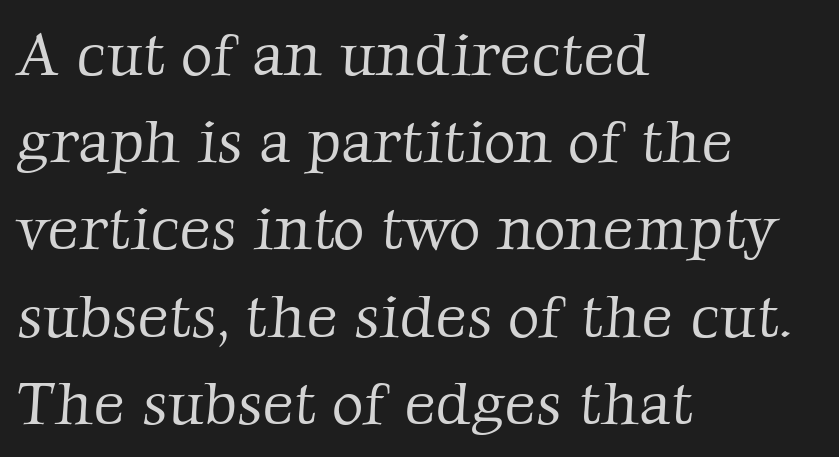
{"serif": "yes", "bold": "no", "weight": "light", "width": "normal", "stroke_contrast": "low", "x_height": "medium", "monospaced": "no", "underline": "no", "align": "left", "line_spacing": "normal", "line_spacing_ratio": 1.43, "letter_spacing": "normal", "letter_spacing_em": 0.0, "glyph_px": 61}
